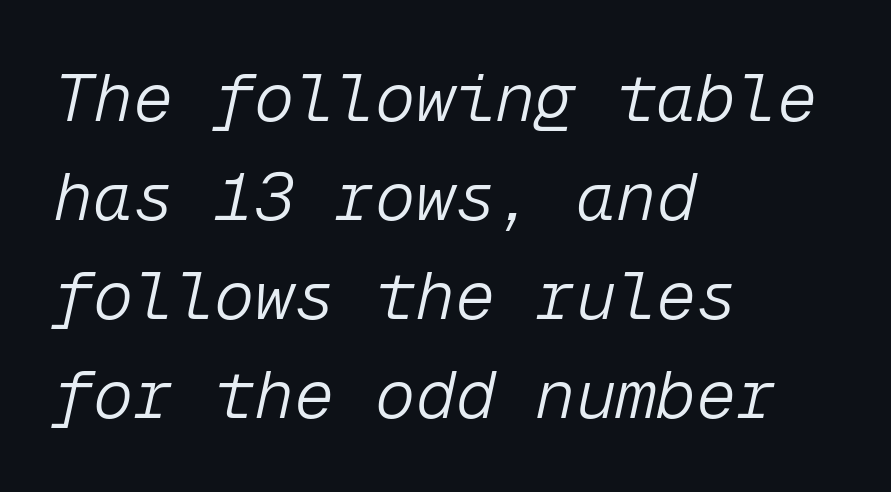
{"italic": "yes", "lean": "right", "slant_degrees": 12, "bold": "no", "weight": "light", "width": "normal", "stroke_contrast": "low", "x_height": "medium", "monospaced": "yes", "underline": "no", "align": "left", "line_spacing": "normal", "line_spacing_ratio": 1.48, "letter_spacing": "normal", "letter_spacing_em": 0.0, "glyph_px": 67}
